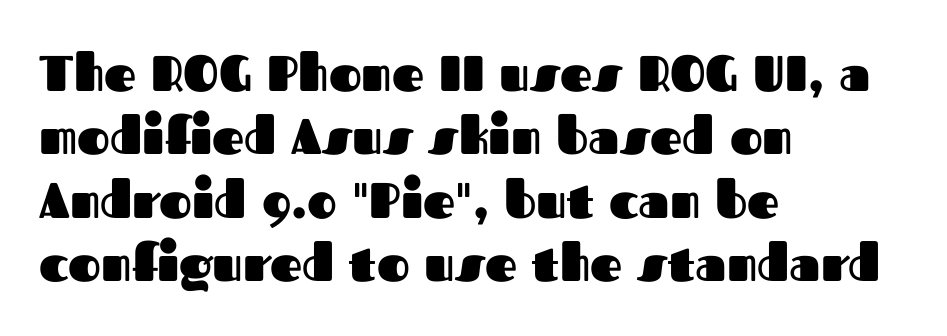
{"serif": "no", "italic": "no", "bold": "yes", "weight": "heavy", "width": "normal", "stroke_contrast": "medium", "x_height": "medium", "monospaced": "no", "underline": "no", "align": "left", "line_spacing": "normal", "line_spacing_ratio": 1.27, "letter_spacing": "normal", "letter_spacing_em": 0.0, "glyph_px": 50}
